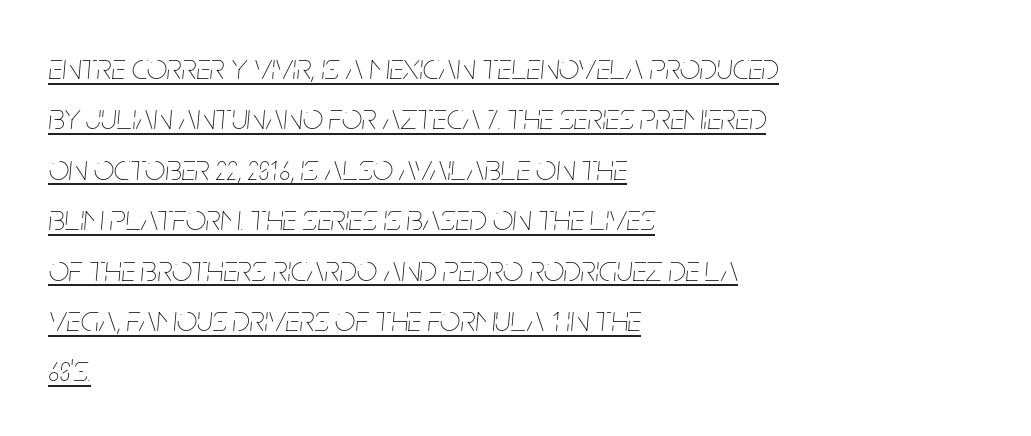
Q: Is the text bold? A: No.
Q: Is the text italic (slanted)? A: Yes, it leans right by about 5 degrees.
Q: Is the text underlined? A: Yes.
Q: How is the paragraph aligned? A: Left-aligned.
Q: Is the spacing between letters normal or unusually wide? A: Normal.
Q: Is the spacing between lines tight, normal or loose? A: Normal.
Q: Width (condensed, normal, or wide)? A: Condensed.
Q: Stroke contrast? A: Low.
Q: x-height? A: Large.
Q: Monospaced? A: No.
